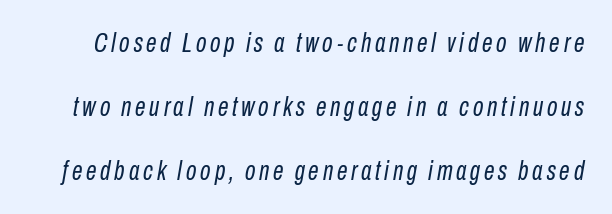
{"italic": "yes", "lean": "right", "slant_degrees": 10, "bold": "no", "underline": "no", "line_spacing": "loose", "line_spacing_ratio": 2.37, "glyph_px": 27}
